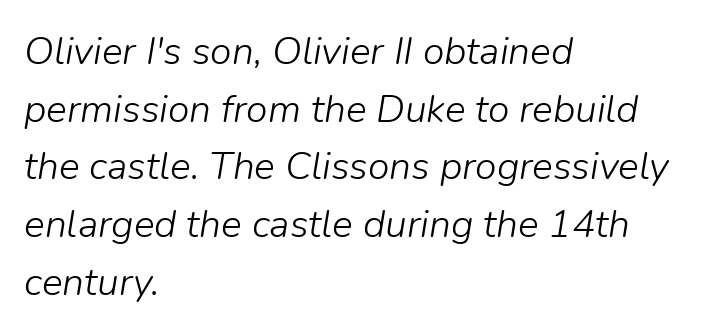
Interline gaps are of average width in this sample. Style check: oblique. Unbolded letterforms with no extra heft. Reading down the block, your eye returns to a fixed left position each line. The line texture is even and compact thanks to regular tracking.
